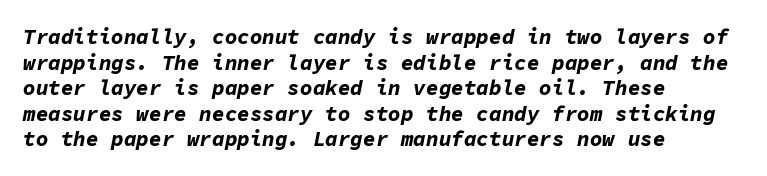
The image shows 21 px bold type, italic (leaning right); set left-aligned, line spacing 1.22x, normal letter spacing, not underlined.
